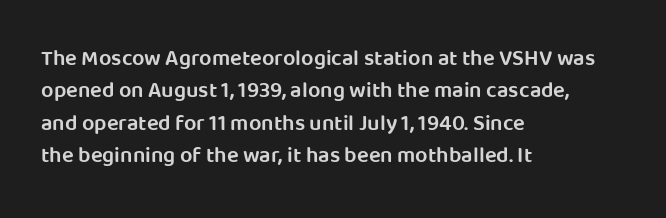
Q: Is the text bold? A: Semi-bold.
Q: Is the text italic (slanted)? A: No, it is upright.
Q: Is the text underlined? A: No.
Q: How is the paragraph aligned? A: Left-aligned.
Q: Is the spacing between letters normal or unusually wide? A: Normal.
Q: Is the spacing between lines tight, normal or loose? A: Normal.
